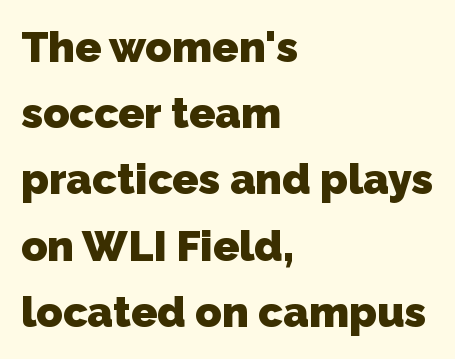
Q: Is the text bold? A: Yes.
Q: Is the typeface a serif or a sans-serif typeface? A: Sans-serif.
Q: Is the text underlined? A: No.
Q: How is the paragraph aligned? A: Left-aligned.
Q: Is the spacing between letters normal or unusually wide? A: Normal.
Q: Is the spacing between lines tight, normal or loose? A: Normal.
Q: Width (condensed, normal, or wide)? A: Normal.
Q: Stroke contrast? A: Low.
Q: x-height? A: Medium.
Q: Monospaced? A: No.
